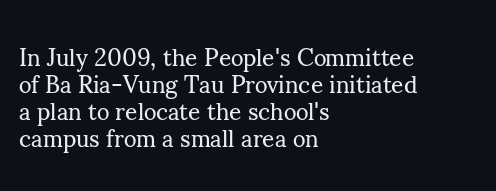
{"italic": "no", "bold": "no", "underline": "no", "align": "left", "line_spacing": "tight", "line_spacing_ratio": 1.12, "letter_spacing": "normal", "letter_spacing_em": 0.0, "glyph_px": 24}
